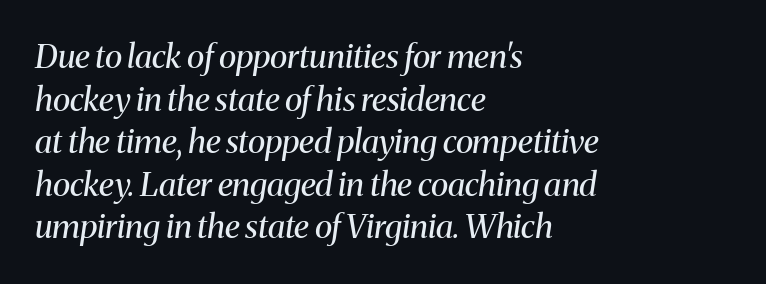
Q: Is the text bold? A: No.
Q: Is the text italic (slanted)? A: Yes, it leans right by about 8 degrees.
Q: Is the typeface a serif or a sans-serif typeface? A: Serif.
Q: Is the text underlined? A: No.
Q: How is the paragraph aligned? A: Left-aligned.
Q: Is the spacing between letters normal or unusually wide? A: Normal.
Q: Is the spacing between lines tight, normal or loose? A: Normal.
Q: Width (condensed, normal, or wide)? A: Normal.
Q: Stroke contrast? A: Medium.
Q: x-height? A: Medium.
Q: Monospaced? A: No.
